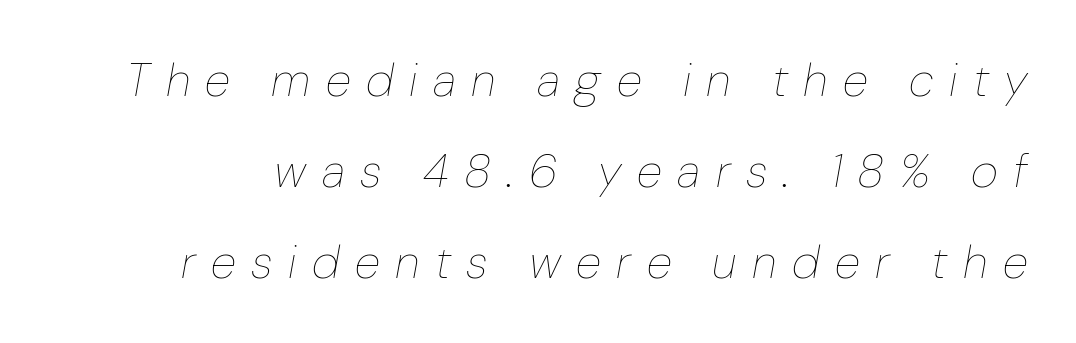
Q: Is the text bold? A: No.
Q: Is the text italic (slanted)? A: Yes, it leans right by about 10 degrees.
Q: Is the text underlined? A: No.
Q: Is the spacing between letters normal or unusually wide? A: Unusually wide.
Q: Is the spacing between lines tight, normal or loose? A: Loose.
Q: Width (condensed, normal, or wide)? A: Normal.
Q: Stroke contrast? A: Low.
Q: x-height? A: Medium.
Q: Monospaced? A: No.
